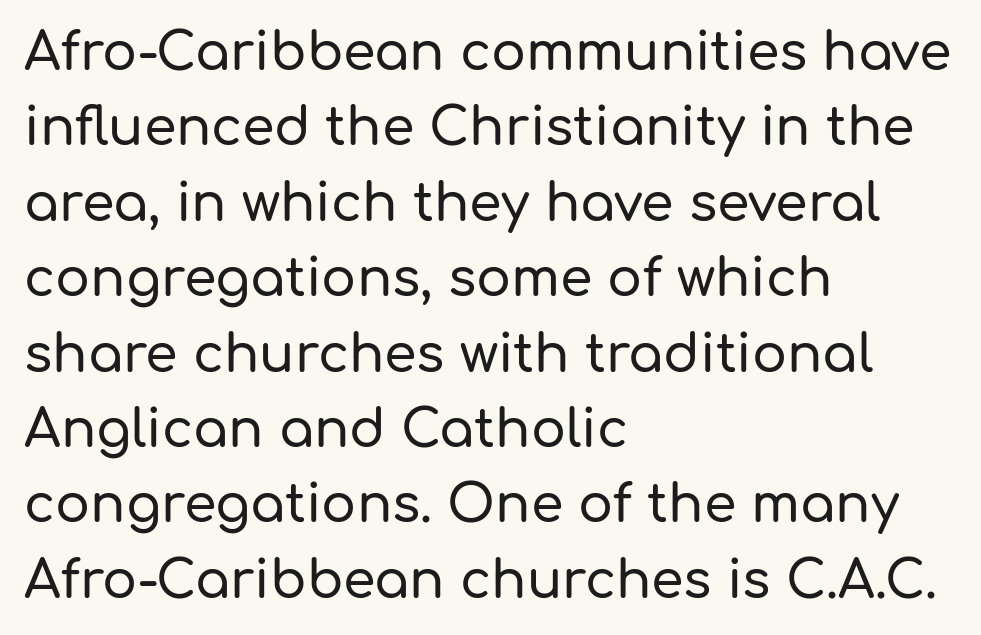
Q: Is the text italic (slanted)? A: No, it is upright.
Q: Is the typeface a serif or a sans-serif typeface? A: Sans-serif.
Q: Is the text underlined? A: No.
Q: How is the paragraph aligned? A: Left-aligned.
Q: Is the spacing between letters normal or unusually wide? A: Normal.
Q: Is the spacing between lines tight, normal or loose? A: Normal.
Q: Width (condensed, normal, or wide)? A: Normal.
Q: Stroke contrast? A: Low.
Q: x-height? A: Medium.
Q: Monospaced? A: No.
